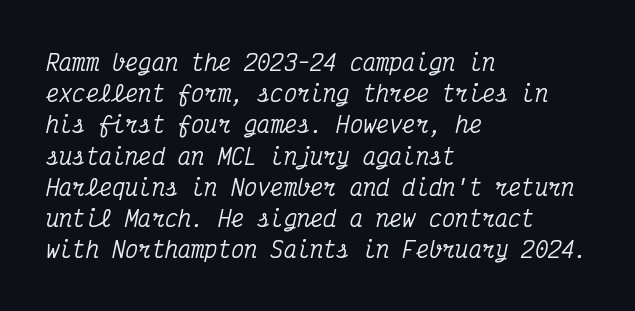
Q: Is the text italic (slanted)? A: Yes, it leans right by about 12 degrees.
Q: Is the text underlined? A: No.
Q: How is the paragraph aligned? A: Left-aligned.
Q: Is the spacing between letters normal or unusually wide? A: Normal.
Q: Is the spacing between lines tight, normal or loose? A: Normal.
